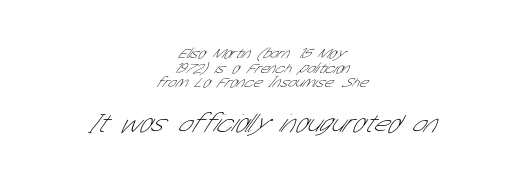
{"bold": "no", "underline": "no", "align": "center", "line_spacing": "tight", "line_spacing_ratio": 0.98, "letter_spacing": "normal", "letter_spacing_em": 0.0, "larger_block": "second", "size_ratio": 1.73, "glyph_px": 26}
